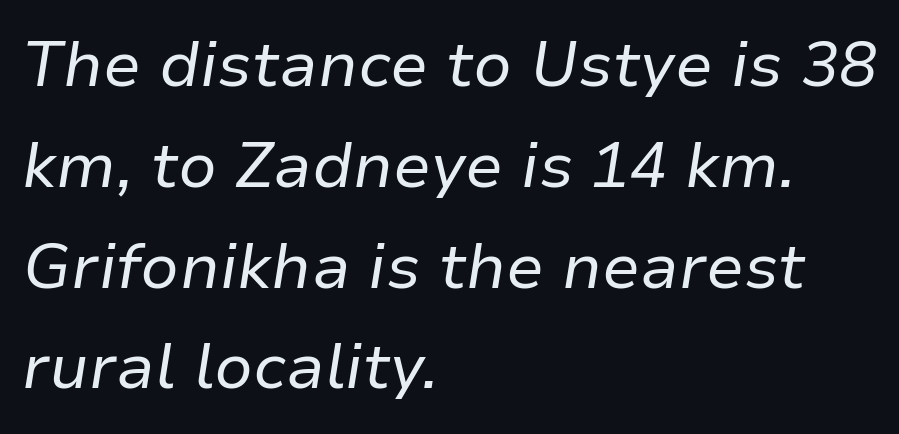
Q: Is the text bold? A: No.
Q: Is the text italic (slanted)? A: Yes, it leans right by about 9 degrees.
Q: Is the text underlined? A: No.
Q: How is the paragraph aligned? A: Left-aligned.
Q: Is the spacing between letters normal or unusually wide? A: Normal.
Q: Is the spacing between lines tight, normal or loose? A: Normal.
Q: Width (condensed, normal, or wide)? A: Normal.
Q: Stroke contrast? A: Low.
Q: x-height? A: Medium.
Q: Monospaced? A: No.
